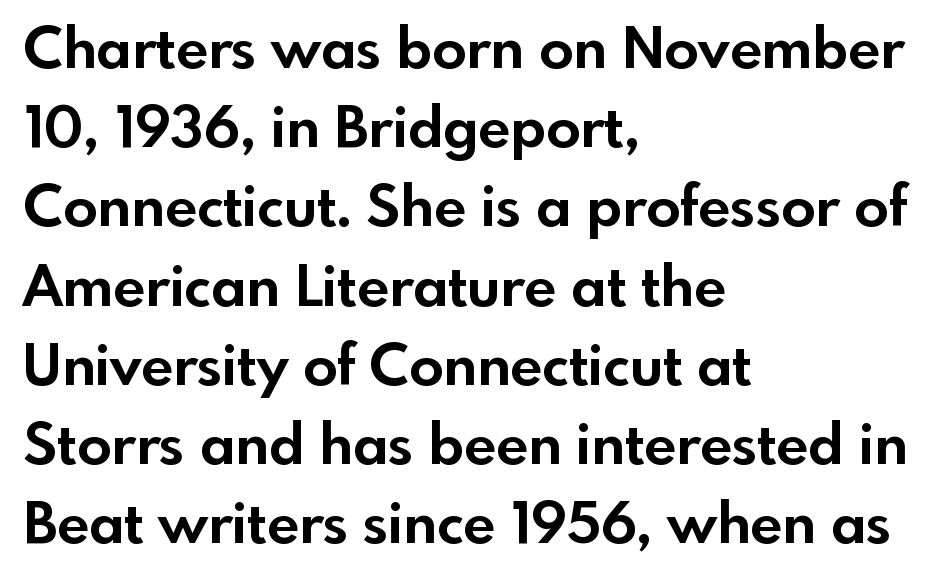
Descenders hang freely into open space. Reading down the column, the eye jumps a familiar distance to each next line. As a designer I'd log this as weight 700, bold. Look at the tracking — it's just the regular setting, nothing added. The lines are quadded left.
